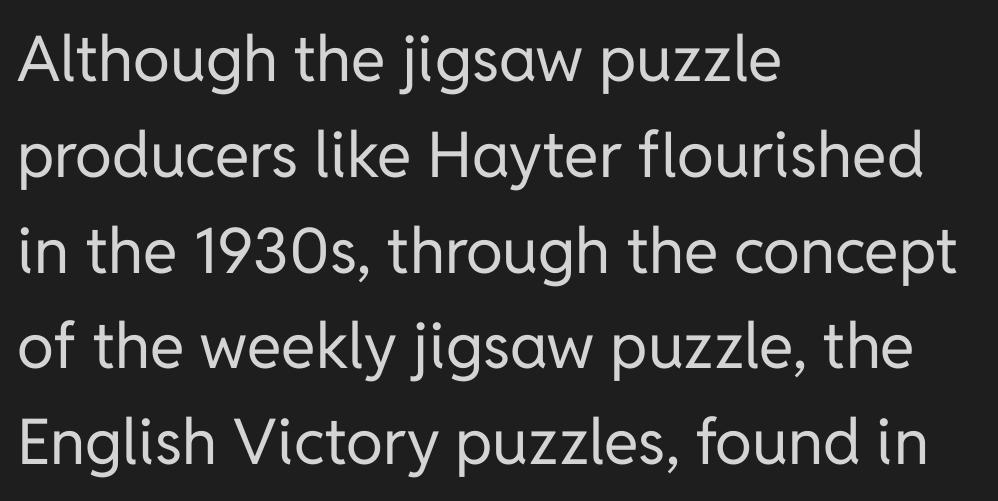
The image shows 63 px regular-weight sans-serif type, upright; set left-aligned, normal line spacing (1.52x), normal letter spacing, not underlined; low stroke contrast and a medium x-height.
